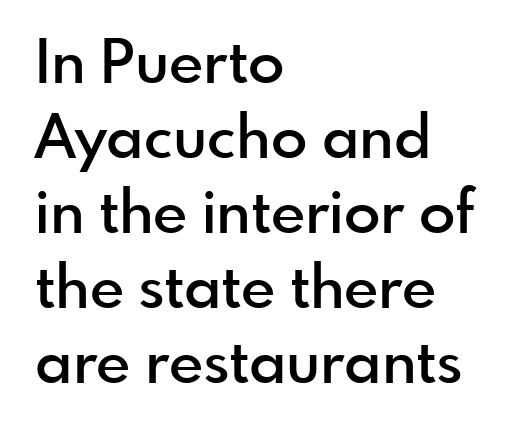
You could call the tracking neutral — neither tight nor loose. The text was rendered using a sans face with plain stroke endings. Horizontal alignment here is leftward, the default for most running prose. A semibold gives these letters moderate extra thickness, short of bold. This is the regular roman posture of the typeface. Reading down the column, the eye jumps a familiar distance to each next line.
